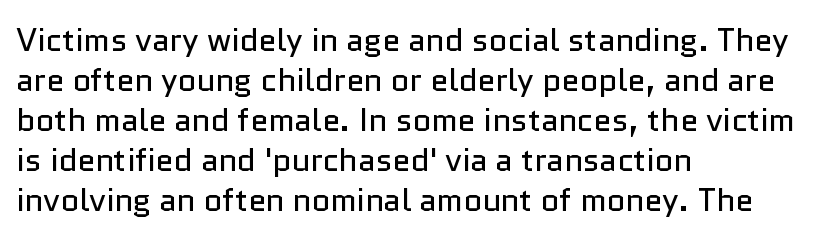
Q: Is the text bold? A: No.
Q: Is the text italic (slanted)? A: No, it is upright.
Q: Is the typeface a serif or a sans-serif typeface? A: Sans-serif.
Q: Is the text underlined? A: No.
Q: How is the paragraph aligned? A: Left-aligned.
Q: Is the spacing between letters normal or unusually wide? A: Normal.
Q: Is the spacing between lines tight, normal or loose? A: Normal.
Q: Width (condensed, normal, or wide)? A: Normal.
Q: Stroke contrast? A: Low.
Q: x-height? A: Medium.
Q: Monospaced? A: No.
